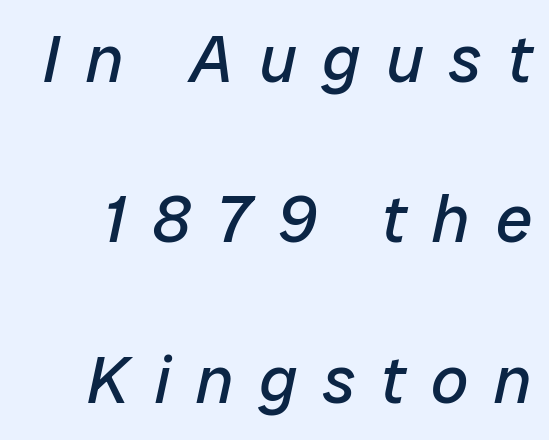
{"italic": "yes", "lean": "right", "slant_degrees": 12, "bold": "no", "weight": "regular", "width": "normal", "stroke_contrast": "low", "x_height": "medium", "monospaced": "no", "underline": "no", "line_spacing": "loose", "line_spacing_ratio": 2.43, "letter_spacing": "wide", "letter_spacing_em": 0.39, "glyph_px": 66}
